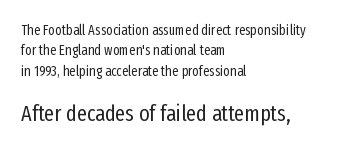
{"italic": "no", "bold": "no", "underline": "no", "align": "left", "line_spacing": "normal", "line_spacing_ratio": 1.46, "letter_spacing": "normal", "letter_spacing_em": 0.0, "larger_block": "second", "size_ratio": 1.57, "glyph_px": 22}
